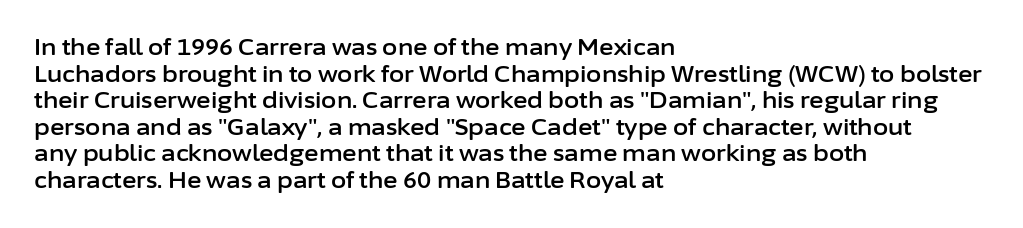
{"italic": "no", "underline": "no", "align": "left", "line_spacing_ratio": 1.21, "letter_spacing": "normal", "letter_spacing_em": 0.0, "glyph_px": 22}
